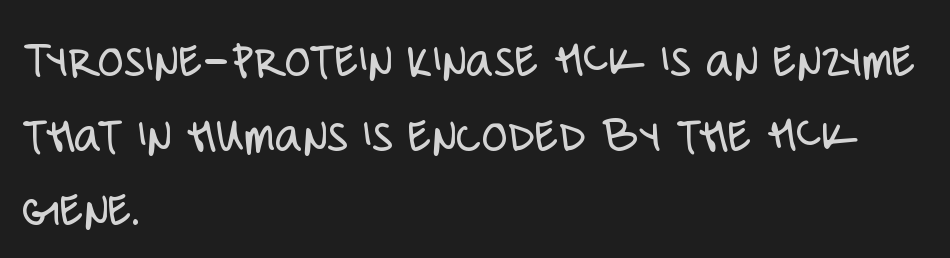
Does the type have serifs? No, each stem ends abruptly. Vertically, the passage feels balanced, rows spaced as you'd expect. Italic? Not at all — the glyphs are vertical. Varying glyph widths throughout — classic text-font behaviour.
